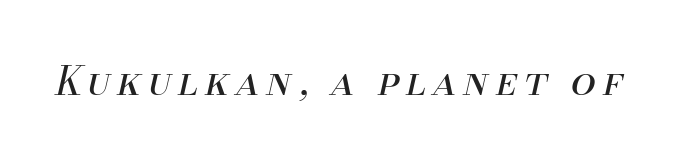
This rendering features lettering with no underline. There's an unmistakable incline to the writing here. The face used here is proportionally spaced, like ordinary book or web type. The weight would be labelled regular, book, light, or lighter still.
